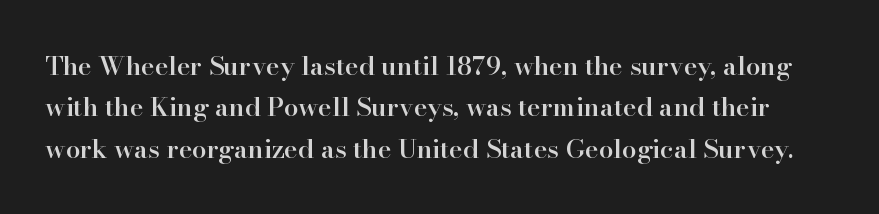
Each glyph is drawn with semibold strokes, heavier than normal yet not fully bold. You could call the tracking neutral — neither tight nor loose. These lines sit exactly where default settings would place them. Notice how the stems are strictly vertical — no italics here.
